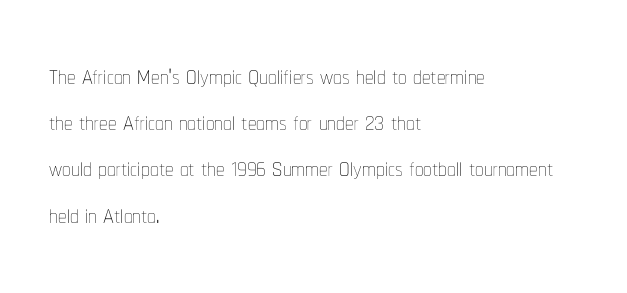
{"italic": "no", "bold": "no", "weight": "thin", "width": "condensed", "stroke_contrast": "low", "x_height": "medium", "monospaced": "no", "underline": "no", "align": "left", "line_spacing": "normal", "line_spacing_ratio": 1.36, "letter_spacing": "normal", "letter_spacing_em": 0.0, "glyph_px": 34}
